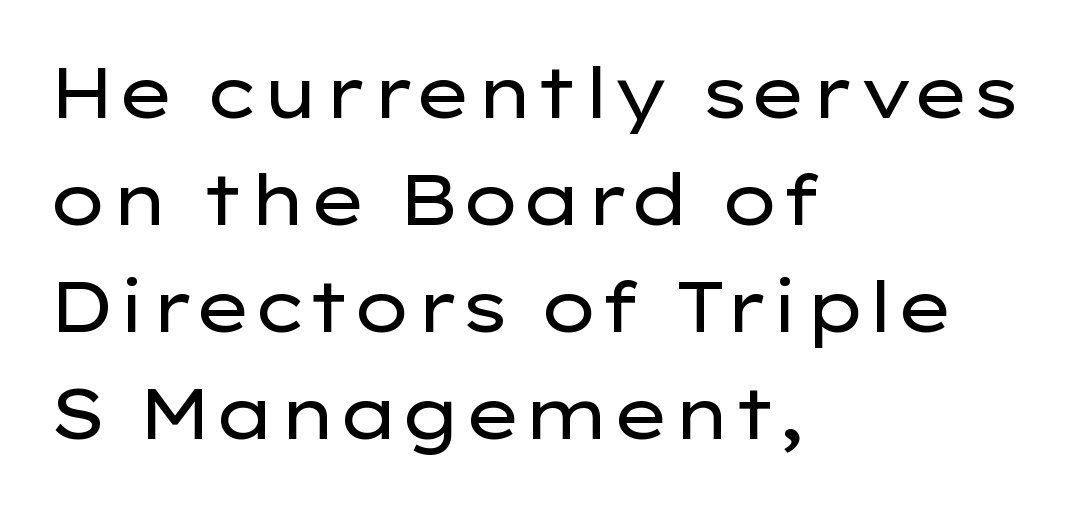
Leading: standard. Only glyphs here, with clear space below each row. Font category for this specimen: sans-serif. What stands out about the letter spacing? Nothing — it is the standard amount. Each line starts at the same left margin while the right side varies. You can tell it's not italic because the verticals are truly vertical.
